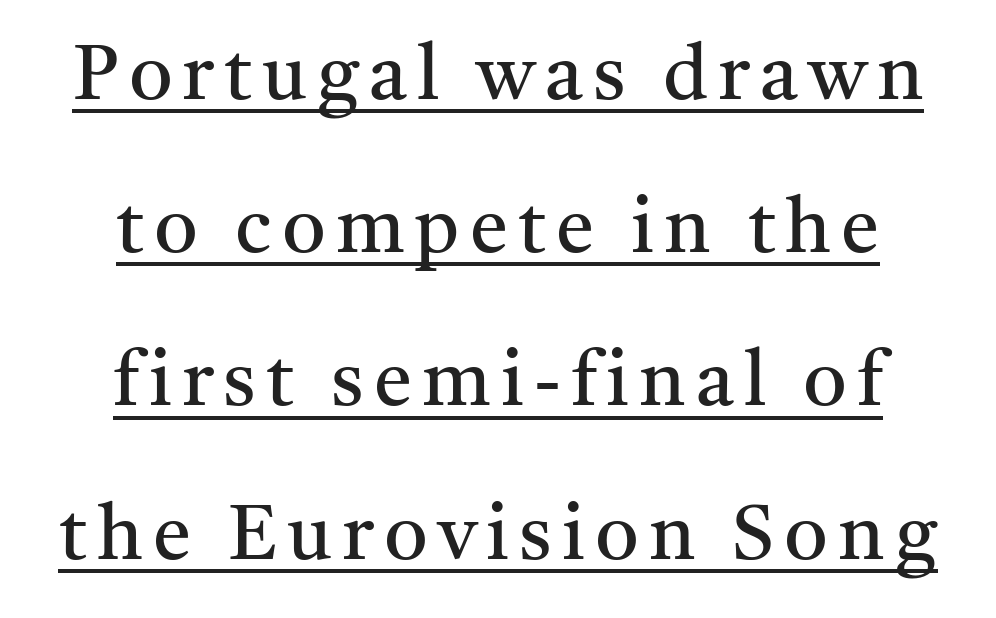
Q: Is the text bold? A: No.
Q: Is the text italic (slanted)? A: No, it is upright.
Q: Is the typeface a serif or a sans-serif typeface? A: Serif.
Q: Is the text underlined? A: Yes.
Q: How is the paragraph aligned? A: Centered.
Q: Is the spacing between lines tight, normal or loose? A: Loose.
Q: Width (condensed, normal, or wide)? A: Normal.
Q: Stroke contrast? A: Medium.
Q: x-height? A: Medium.
Q: Monospaced? A: No.
